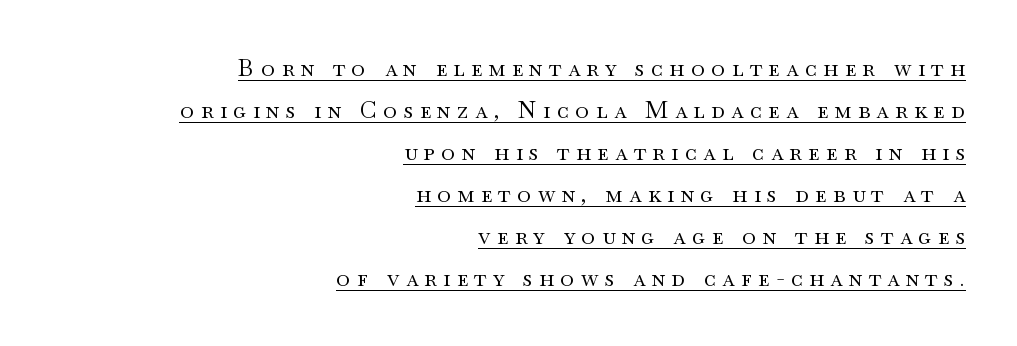
The lettering holds an erect, upright posture throughout. A continuous stroke trails under the words, as in a hyperlink. There is plenty of visible air inserted between adjacent glyphs. Stems and bowls with no extra thickness — not bold. Layout note: lines flush right.
